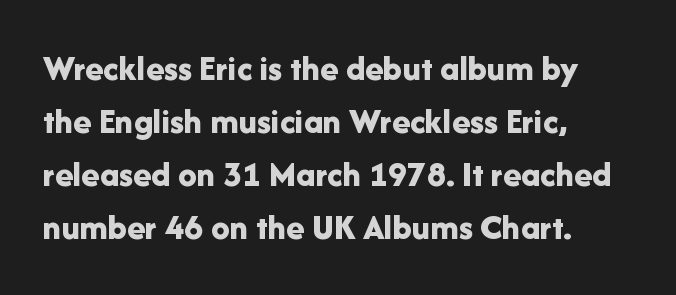
The image shows 37 px bold sans-serif type, upright; set left-aligned, normal line spacing (1.43x), normal letter spacing, not underlined; low stroke contrast and a medium x-height.
